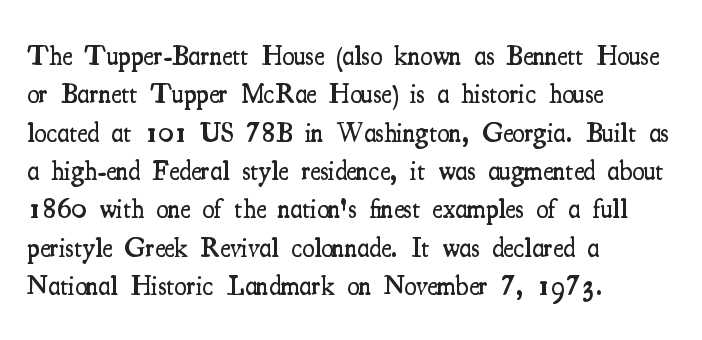
{"italic": "no", "bold": "semi", "underline": "no", "align": "left", "line_spacing": "normal", "line_spacing_ratio": 1.42, "letter_spacing": "normal", "letter_spacing_em": 0.0, "glyph_px": 27}
